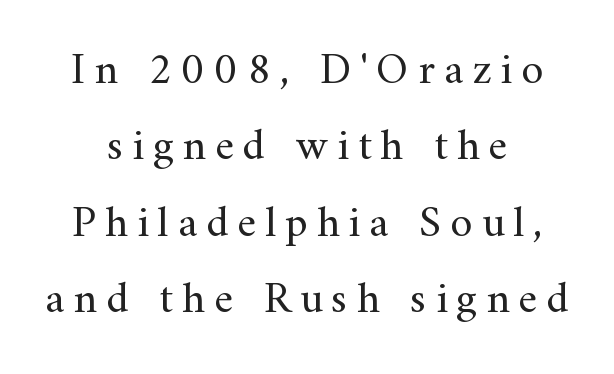
Tracking value appears strongly positive — letters spread wide. Font category for this specimen: serif. Line spacing here is normal. Each letter keeps its own natural width here, so spacing adapts to shape. No word sits above an underline.
